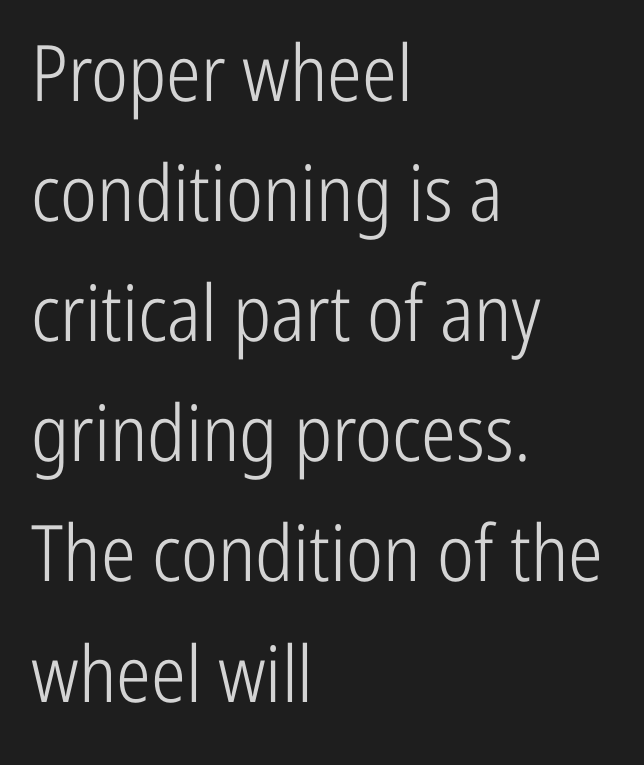
The image shows 78 px light, condensed sans-serif type, upright; set left-aligned, normal line spacing (1.54x), normal letter spacing, not underlined; low stroke contrast and a medium x-height.
